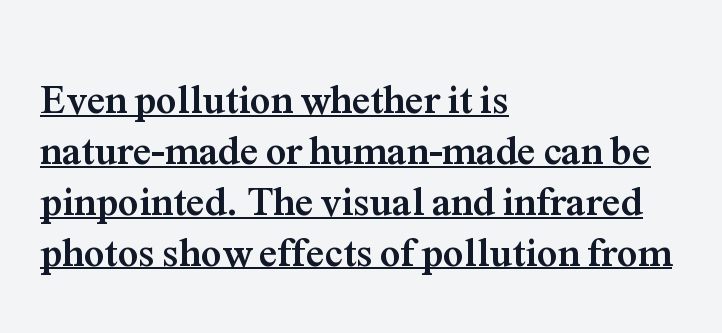
Q: Is the text bold? A: Yes.
Q: Is the text italic (slanted)? A: No, it is upright.
Q: Is the typeface a serif or a sans-serif typeface? A: Serif.
Q: Is the text underlined? A: Yes.
Q: How is the paragraph aligned? A: Left-aligned.
Q: Is the spacing between letters normal or unusually wide? A: Normal.
Q: Width (condensed, normal, or wide)? A: Normal.
Q: Stroke contrast? A: Medium.
Q: x-height? A: Medium.
Q: Monospaced? A: No.
